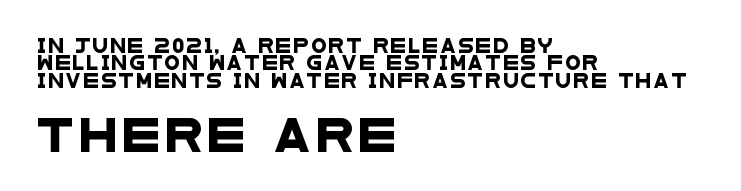
This rendering uses left alignment, leaving the right contour irregular. Check under the words: just untouched page. I'd call this a sans setting — the letters go barefoot. These lines are rendered in a variable-pitch font. Between these two stacked blocks, the lower one wins on size.
